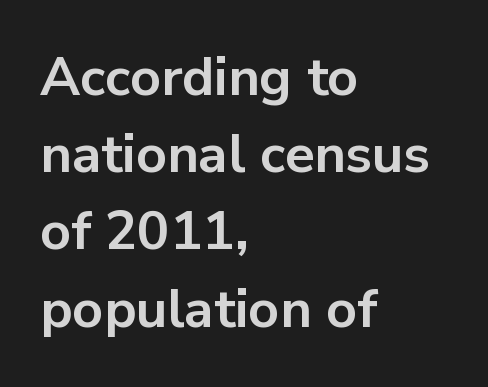
The image shows 54 px bold sans-serif type, upright; set left-aligned, normal line spacing (1.43x), normal letter spacing, not underlined; low stroke contrast and a medium x-height.
